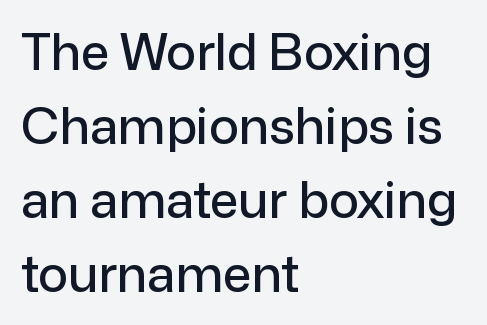
The type sits square on the baseline with zero lean. Words float on clear page, feet unadorned. Is there much room between lines? A standard amount, neither cramped nor airy. A typesetter would call this proportional, since set widths differ per character. Tracking here is standard; glyphs follow each other at the usual distance. Layout note: lines flush left.
